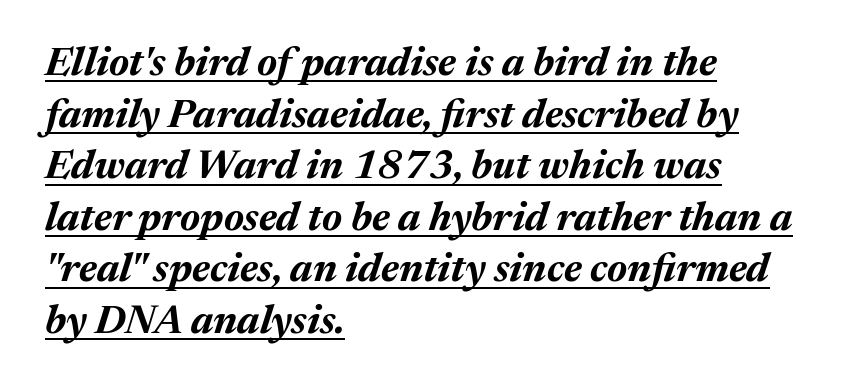
The image shows 40 px bold type, italic (leaning right); set left-aligned, normal line spacing (1.29x), normal letter spacing, underlined; medium stroke contrast and a medium x-height.
